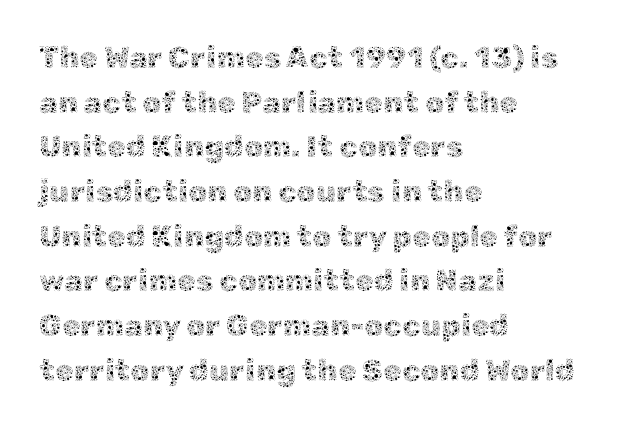
Spacing between characters is what you'd get straight out of the box. Italic? Not at all — the glyphs are vertical. Every row of glyphs begins at an identical x-position on the left. The face used here is proportionally spaced, like ordinary book or web type. Bold? No — there's no thickening of the strokes. The lines sit at an ordinary, default distance from one another.
